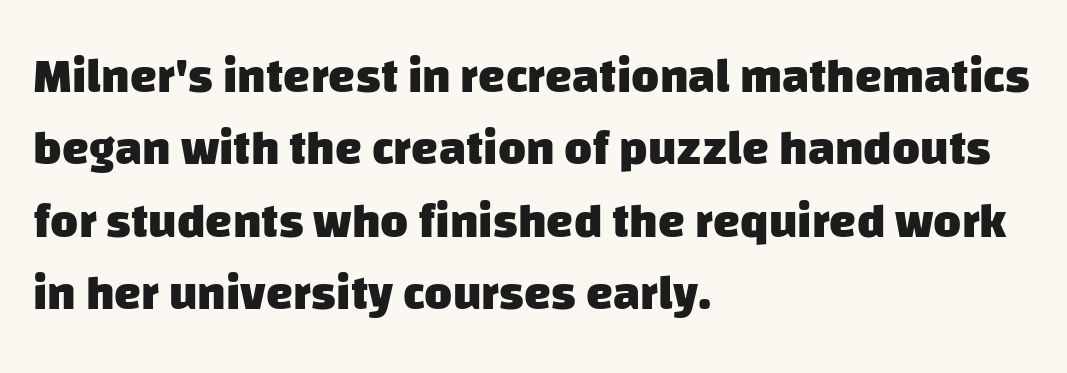
Typographic density is high because the face is bold. In CSS terms this would be text-align: left. A typesetter would call this leading conventional body-copy spacing. Unlike a traditional serif, this face leaves its strokes unadorned. Each word holds together tightly as a unit, with standard inter-letter gaps. Plain, unruled lines of type.
